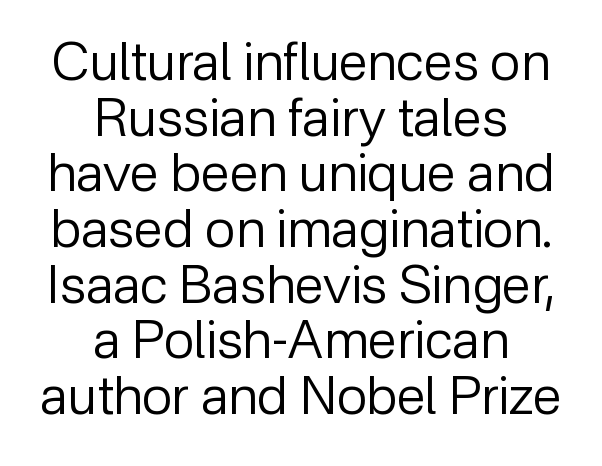
Vertical stems look standard width or narrower in stroke. Descenders hang freely into open space. What kind of face is this? One without serifs — a sans. The horizontal fit of the characters is conventional and even.
